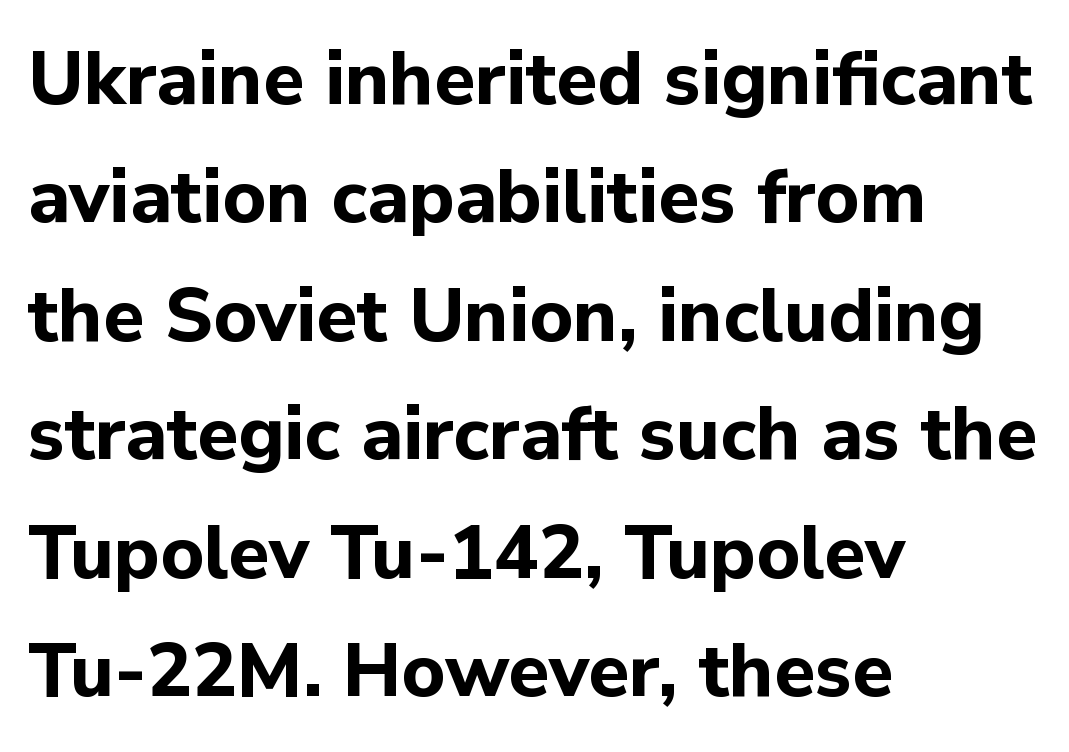
{"serif": "no", "italic": "no", "bold": "yes", "weight": "bold", "width": "normal", "stroke_contrast": "low", "x_height": "medium", "monospaced": "no", "underline": "no", "align": "left", "line_spacing": "normal", "line_spacing_ratio": 1.58, "letter_spacing": "normal", "letter_spacing_em": 0.0, "glyph_px": 75}
